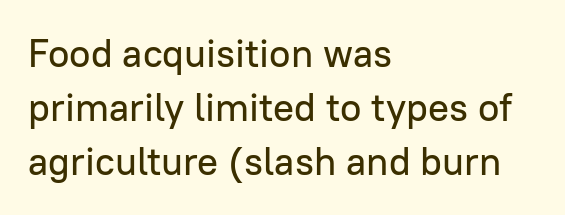
The area under the type is left untouched. A typesetter would call this proportional, since set widths differ per character. The leading is moderate, giving the passage an even texture. Notice how the stems are strictly vertical — no italics here.
